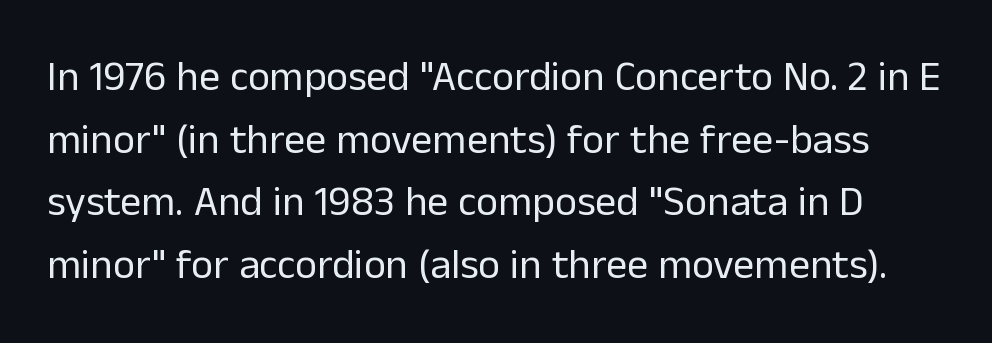
Q: Is the text bold? A: No.
Q: Is the text italic (slanted)? A: No, it is upright.
Q: Is the typeface a serif or a sans-serif typeface? A: Sans-serif.
Q: Is the text underlined? A: No.
Q: Is the spacing between letters normal or unusually wide? A: Normal.
Q: Is the spacing between lines tight, normal or loose? A: Normal.
Q: Width (condensed, normal, or wide)? A: Normal.
Q: Stroke contrast? A: Low.
Q: x-height? A: Medium.
Q: Monospaced? A: No.
